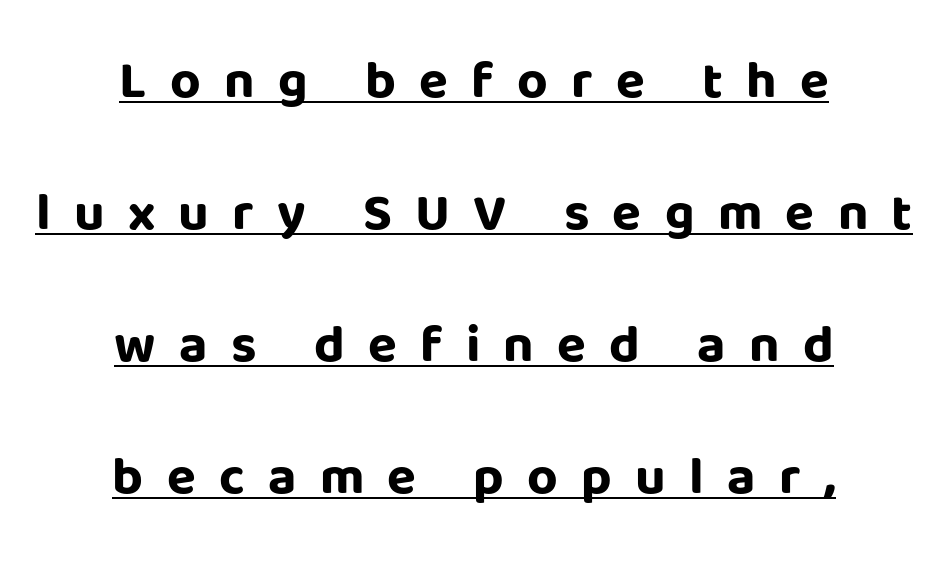
Q: Is the text bold? A: Yes.
Q: Is the text italic (slanted)? A: No, it is upright.
Q: Is the typeface a serif or a sans-serif typeface? A: Sans-serif.
Q: Is the text underlined? A: Yes.
Q: How is the paragraph aligned? A: Centered.
Q: Is the spacing between letters normal or unusually wide? A: Unusually wide.
Q: Is the spacing between lines tight, normal or loose? A: Loose.
Q: Width (condensed, normal, or wide)? A: Normal.
Q: Stroke contrast? A: Low.
Q: x-height? A: Large.
Q: Monospaced? A: No.
